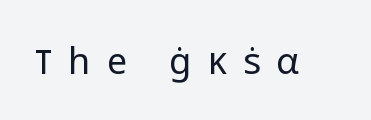
The image shows 36 px regular-weight sans-serif type, upright; set unusually wide letter spacing (+0.46 em), not underlined; low stroke contrast and a medium x-height.
